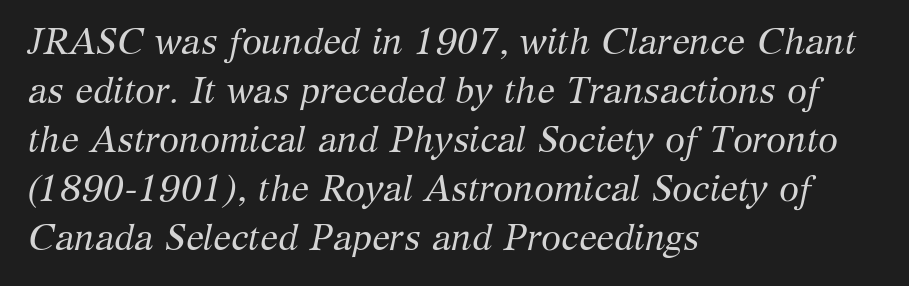
The image shows 36 px regular-weight serif type, italic (leaning right); set left-aligned, normal line spacing (1.36x), normal letter spacing, not underlined; medium stroke contrast and a medium x-height.
